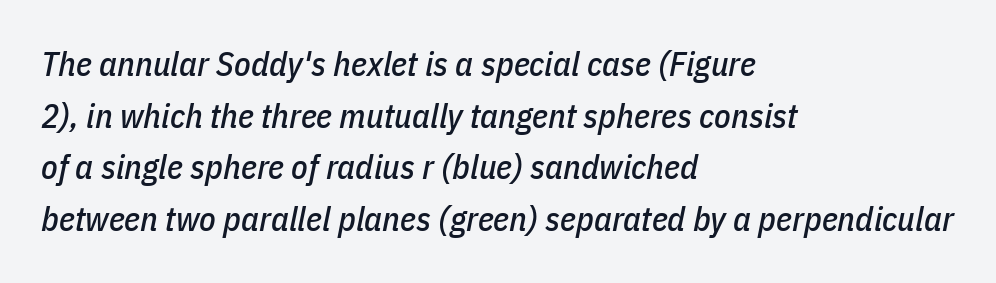
Q: Is the text italic (slanted)? A: Yes, it leans right by about 11 degrees.
Q: Is the text underlined? A: No.
Q: How is the paragraph aligned? A: Left-aligned.
Q: Is the spacing between letters normal or unusually wide? A: Normal.
Q: Is the spacing between lines tight, normal or loose? A: Normal.
Q: Width (condensed, normal, or wide)? A: Condensed.
Q: Stroke contrast? A: Low.
Q: x-height? A: Medium.
Q: Monospaced? A: No.
